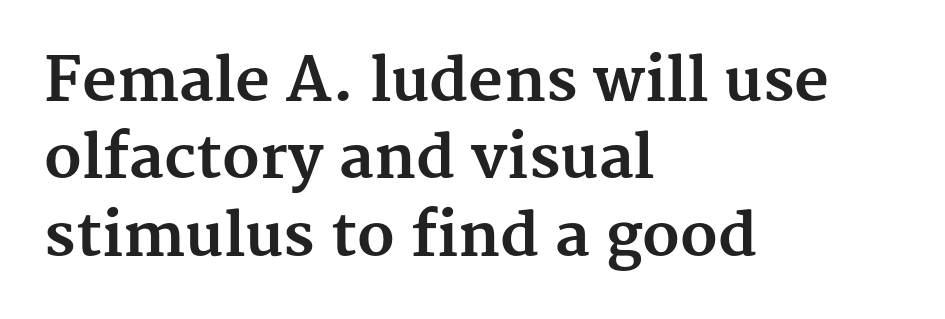
{"serif": "yes", "italic": "no", "bold": "yes", "weight": "bold", "width": "normal", "stroke_contrast": "medium", "x_height": "medium", "monospaced": "no", "underline": "no", "align": "left", "line_spacing": "normal", "line_spacing_ratio": 1.29, "letter_spacing": "normal", "letter_spacing_em": 0.0, "glyph_px": 60}
